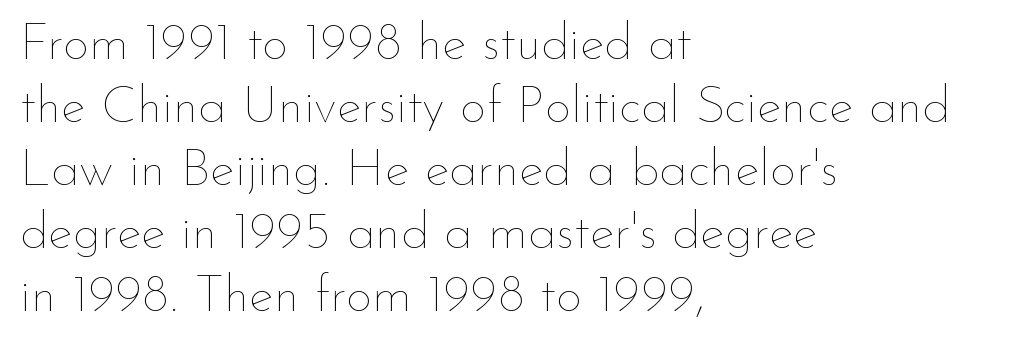
{"italic": "no", "bold": "no", "weight": "thin", "width": "normal", "stroke_contrast": "low", "x_height": "small", "monospaced": "no", "underline": "no", "align": "left", "line_spacing_ratio": 1.21, "letter_spacing": "normal", "letter_spacing_em": 0.0, "glyph_px": 52}
